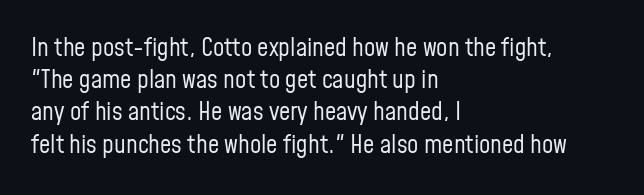
The image shows 25 px text type, upright; set left-aligned, normal line spacing (1.29x), normal letter spacing, not underlined.
